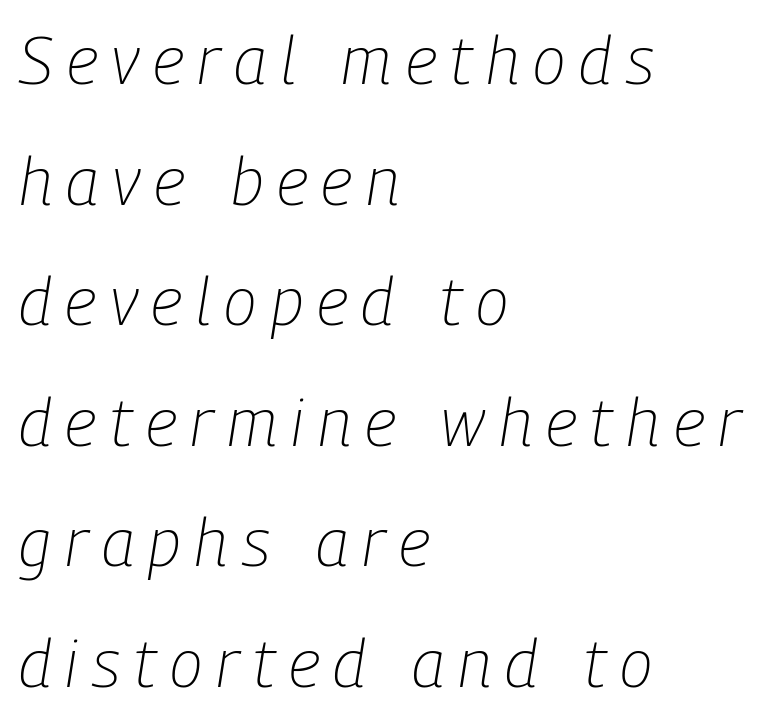
Q: Is the text bold? A: No.
Q: Is the text italic (slanted)? A: Yes, it leans right by about 9 degrees.
Q: Is the text underlined? A: No.
Q: How is the paragraph aligned? A: Left-aligned.
Q: Is the spacing between letters normal or unusually wide? A: Unusually wide.
Q: Width (condensed, normal, or wide)? A: Condensed.
Q: Stroke contrast? A: Low.
Q: x-height? A: Medium.
Q: Monospaced? A: No.
